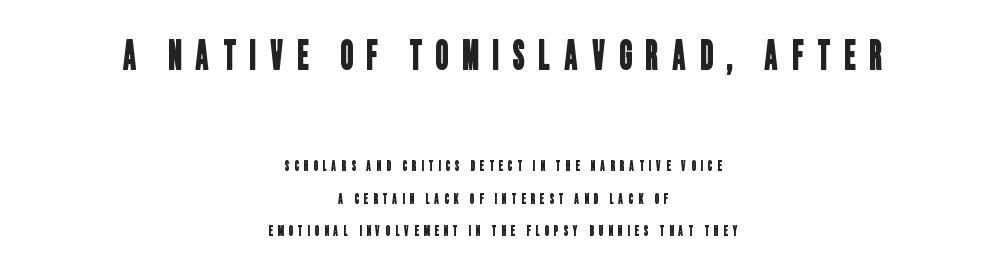
The image shows 39 px condensed sans-serif type; set centered, loose line spacing (2.31x), unusually wide letter spacing (+0.36 em), not underlined; the first (top) block is 2.79x larger; low stroke contrast and a large x-height.
